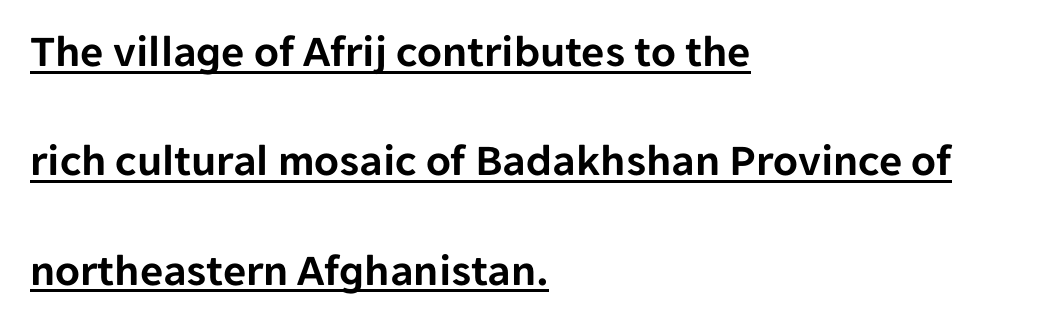
Q: Is the text italic (slanted)? A: No, it is upright.
Q: Is the typeface a serif or a sans-serif typeface? A: Sans-serif.
Q: Is the text underlined? A: Yes.
Q: How is the paragraph aligned? A: Left-aligned.
Q: Is the spacing between letters normal or unusually wide? A: Normal.
Q: Is the spacing between lines tight, normal or loose? A: Loose.
Q: Width (condensed, normal, or wide)? A: Normal.
Q: Stroke contrast? A: Low.
Q: x-height? A: Medium.
Q: Monospaced? A: No.
